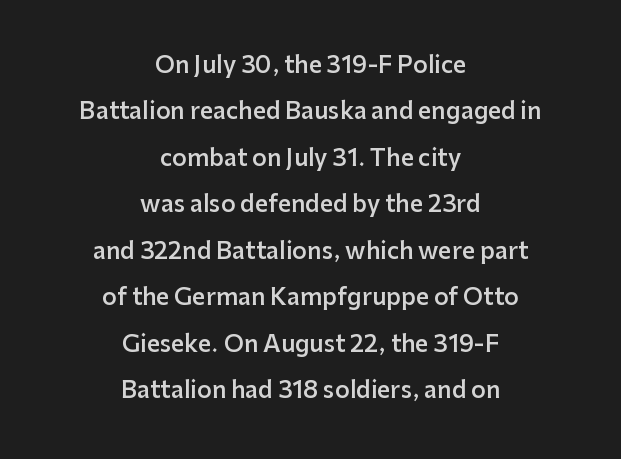
{"italic": "no", "bold": "semi", "underline": "no", "align": "center", "line_spacing": "loose", "line_spacing_ratio": 2.02, "letter_spacing": "normal", "letter_spacing_em": 0.0, "glyph_px": 23}
